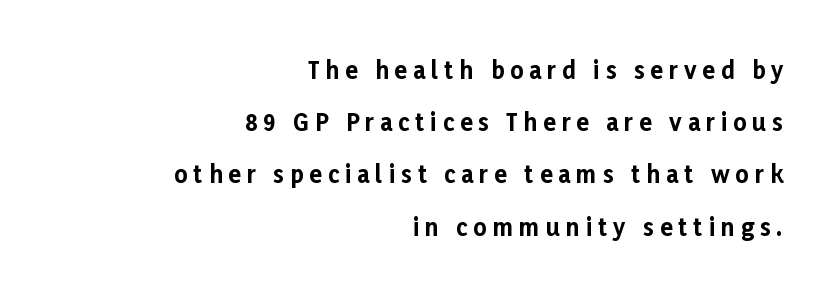
Short note: letters widely spaced. Unlike italic type, these characters show no tilt at all. Weight check: bold — yes, fully. The rendering anchors every line to the right-hand side. Descenders are the only things crossing below the line. The leading is generous, giving the passage an open texture.
